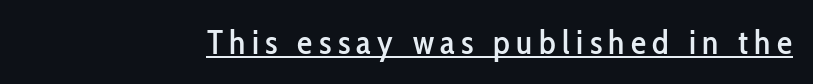
The image shows 34 px condensed sans-serif type, upright; set underlined; low stroke contrast and a medium x-height.
